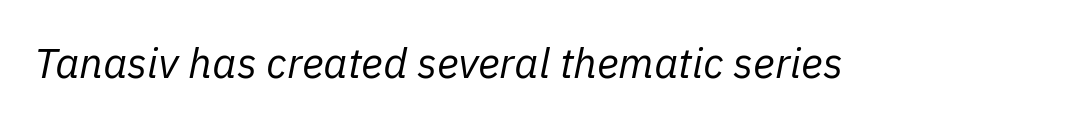
{"italic": "yes", "lean": "right", "slant_degrees": 11, "bold": "no", "weight": "regular", "width": "normal", "stroke_contrast": "low", "x_height": "medium", "monospaced": "no", "underline": "no", "letter_spacing": "normal", "letter_spacing_em": 0.0, "glyph_px": 42}
